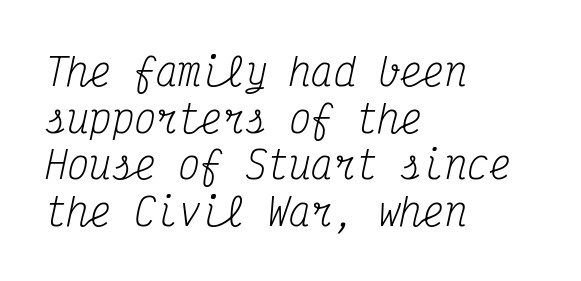
The image shows 37 px regular-weight, condensed serif type, italic (leaning right), monospaced; set left-aligned, normal line spacing (1.26x), normal letter spacing, not underlined; medium stroke contrast and a medium x-height.
